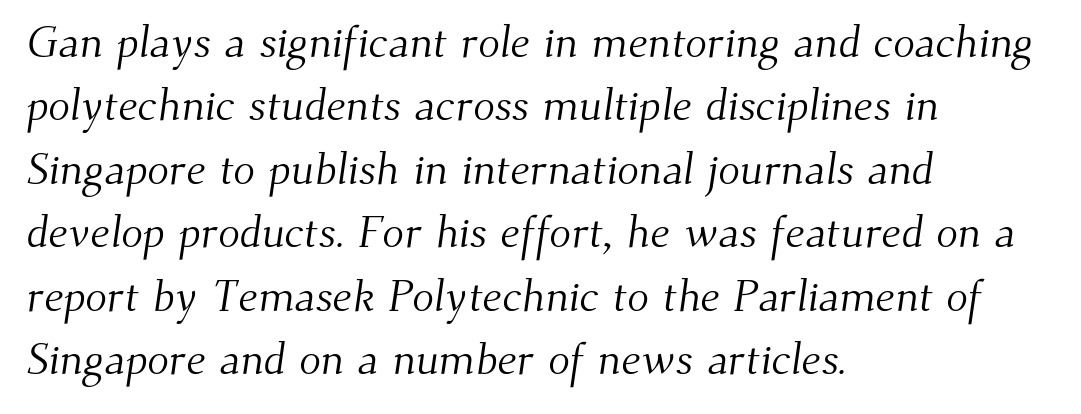
{"serif": "yes", "bold": "no", "weight": "light", "width": "normal", "stroke_contrast": "medium", "x_height": "small", "monospaced": "no", "underline": "no", "align": "left", "line_spacing": "normal", "line_spacing_ratio": 1.41, "letter_spacing": "normal", "letter_spacing_em": 0.0, "glyph_px": 45}
